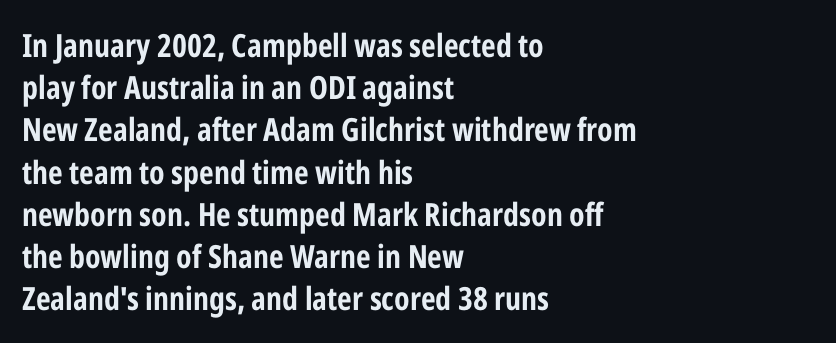
Typographic density is high because the face is bold. A typesetter would call this proportional, since set widths differ per character. Students, observe: this is what conventionally led text looks like. Does extra space separate the letters? No, they use regular spacing.
